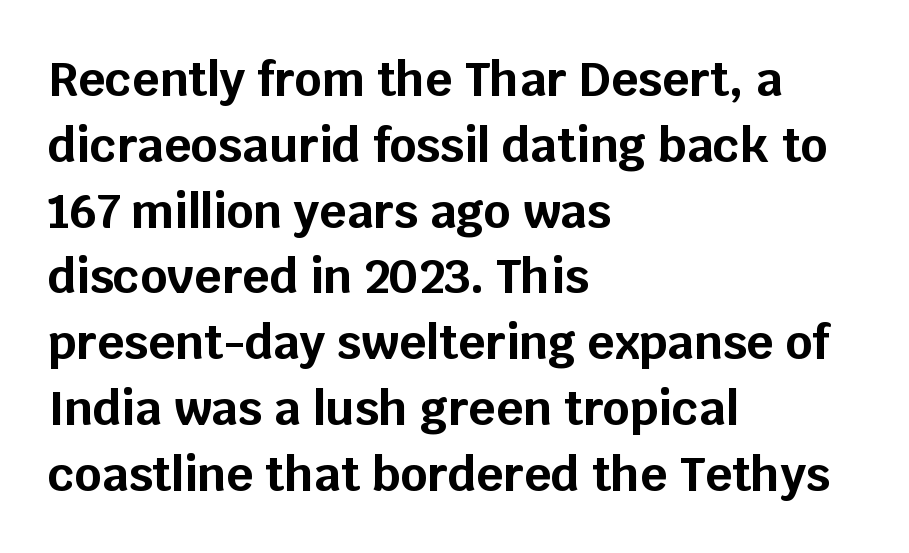
Vertical spacing — default. The baseline area is clear. I'd describe the lettering as bold — thick and assertive. Horizontal alignment here is leftward, the default for most running prose. If you drew a line through each stem, it would be perfectly vertical.
